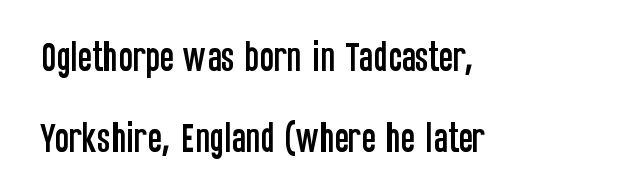
Is there any slant? The stems are plumb. Each row of text sits above clean, open space. Words appear dense and cohesive because spacing is normal. Reading down the column, the eye jumps a long way to each next line. Think of a printed novel: that variable character pitch is what you see here. The lines are quadded left.
